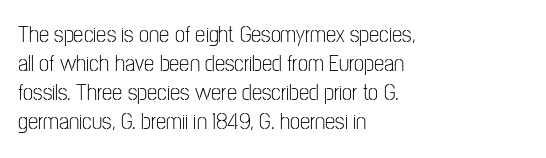
{"italic": "no", "bold": "no", "underline": "no", "align": "left", "line_spacing": "normal", "line_spacing_ratio": 1.26, "letter_spacing": "normal", "letter_spacing_em": 0.0, "glyph_px": 23}
